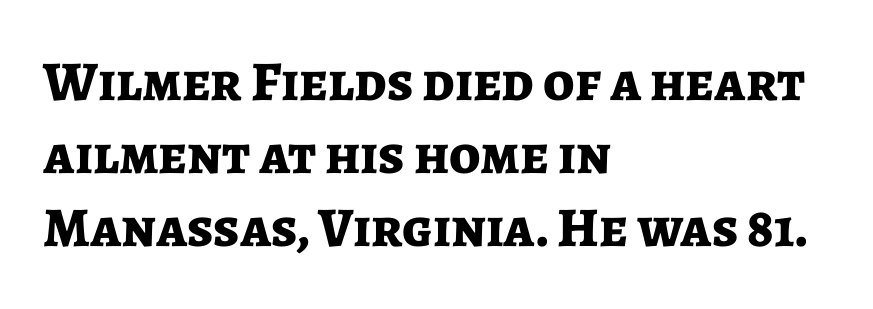
Check under the words: just untouched page. Letter spacing: default. Font category for this specimen: sans-serif. Strokes here are thick enough to call this a true bold. Every row of glyphs begins at an identical x-position on the left.
